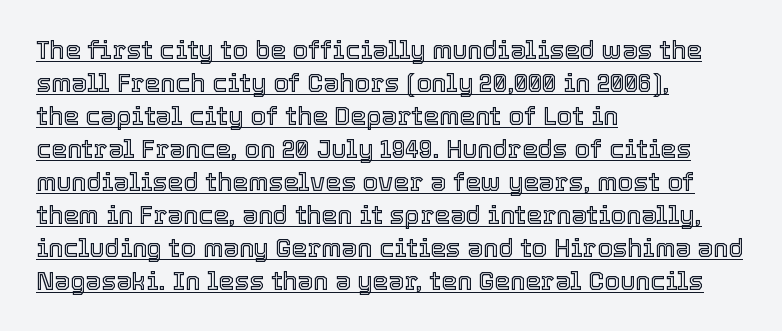
{"italic": "no", "underline": "yes", "align": "left", "line_spacing": "normal", "line_spacing_ratio": 1.32, "letter_spacing": "normal", "letter_spacing_em": 0.0, "glyph_px": 25}
